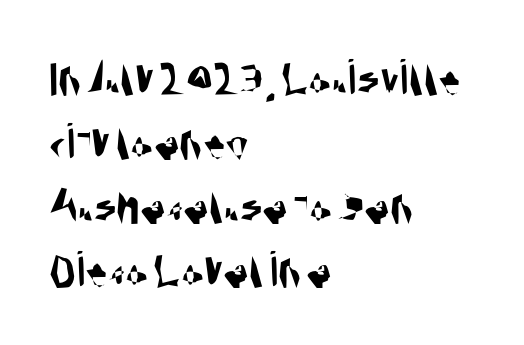
The image shows 53 px condensed sans-serif type; set left-aligned, line spacing 1.21x, normal letter spacing, not underlined; medium stroke contrast and a large x-height.
